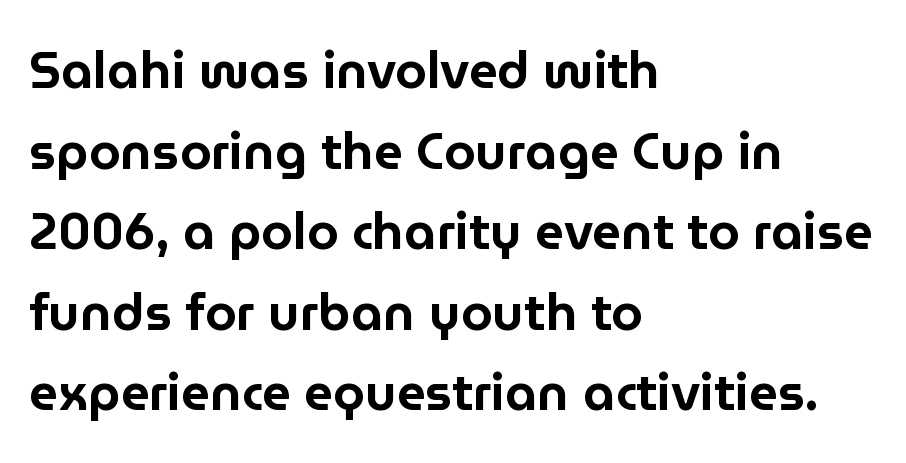
{"serif": "no", "italic": "no", "width": "normal", "stroke_contrast": "low", "x_height": "medium", "monospaced": "no", "underline": "no", "align": "left", "line_spacing": "normal", "line_spacing_ratio": 1.58, "letter_spacing": "normal", "letter_spacing_em": 0.0, "glyph_px": 51}
